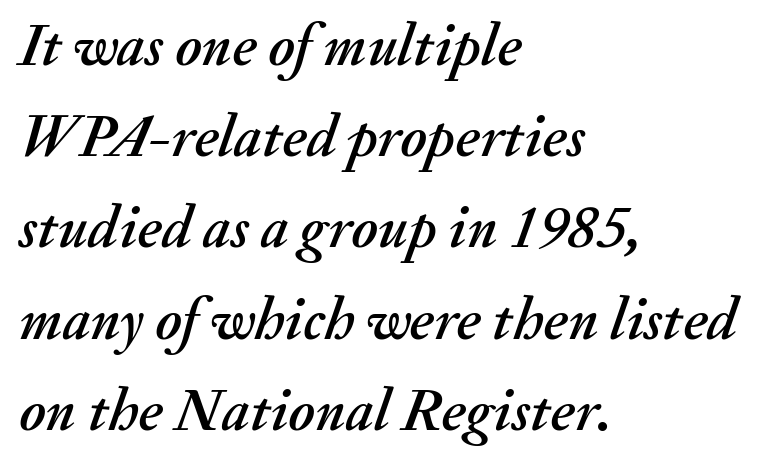
{"italic": "yes", "lean": "right", "slant_degrees": 20, "width": "normal", "stroke_contrast": "medium", "x_height": "small", "monospaced": "no", "underline": "no", "align": "left", "line_spacing": "normal", "line_spacing_ratio": 1.52, "letter_spacing": "normal", "letter_spacing_em": 0.0, "glyph_px": 60}
